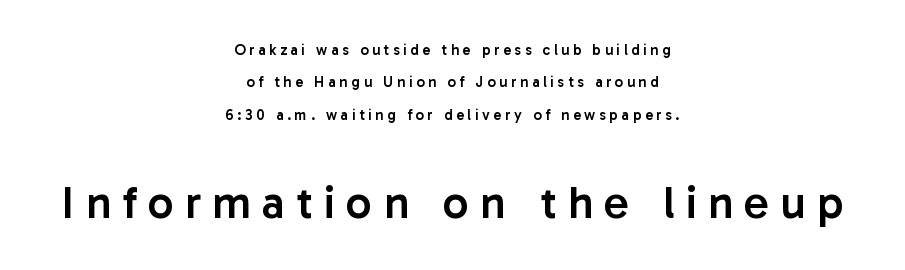
{"serif": "no", "italic": "no", "bold": "semi", "weight": "semibold", "width": "normal", "stroke_contrast": "low", "x_height": "medium", "monospaced": "no", "underline": "no", "align": "center", "line_spacing": "loose", "line_spacing_ratio": 2.16, "letter_spacing": "wide", "letter_spacing_em": 0.24, "larger_block": "second", "size_ratio": 3.07, "glyph_px": 46}
